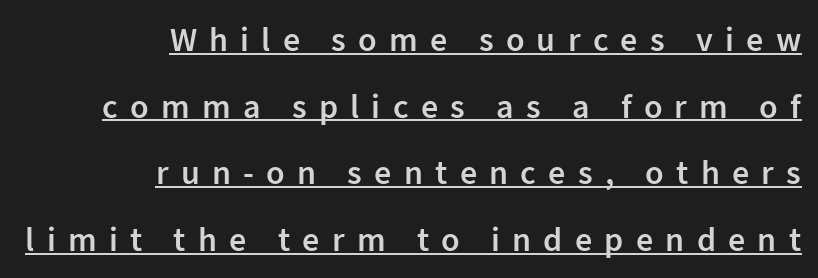
The image shows 34 px semibold sans-serif type, upright; set right-aligned, loose line spacing (1.96x), unusually wide letter spacing (+0.36 em), underlined; low stroke contrast and a medium x-height.
